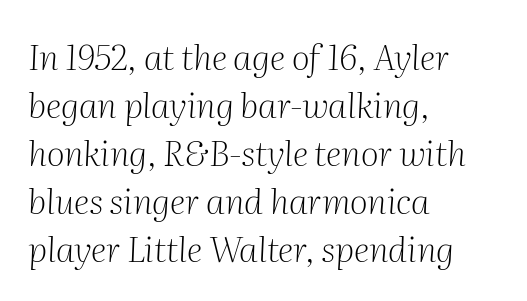
The image shows 35 px light serif type, italic (leaning right); set left-aligned, normal line spacing (1.37x), normal letter spacing, not underlined; medium stroke contrast and a medium x-height.
